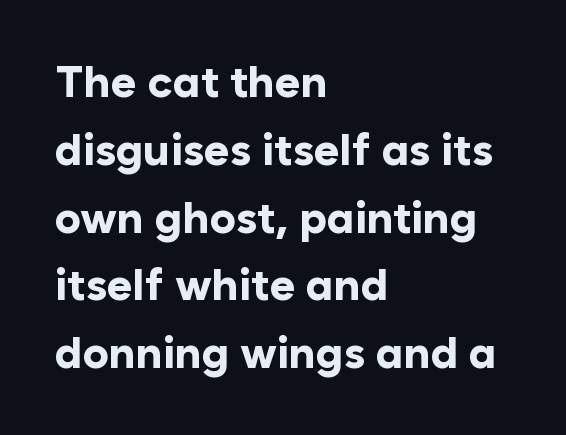
Q: Is the text bold? A: Yes.
Q: Is the text italic (slanted)? A: No, it is upright.
Q: Is the typeface a serif or a sans-serif typeface? A: Sans-serif.
Q: Is the text underlined? A: No.
Q: How is the paragraph aligned? A: Left-aligned.
Q: Is the spacing between letters normal or unusually wide? A: Normal.
Q: Is the spacing between lines tight, normal or loose? A: Normal.
Q: Width (condensed, normal, or wide)? A: Normal.
Q: Stroke contrast? A: Low.
Q: x-height? A: Medium.
Q: Monospaced? A: No.
